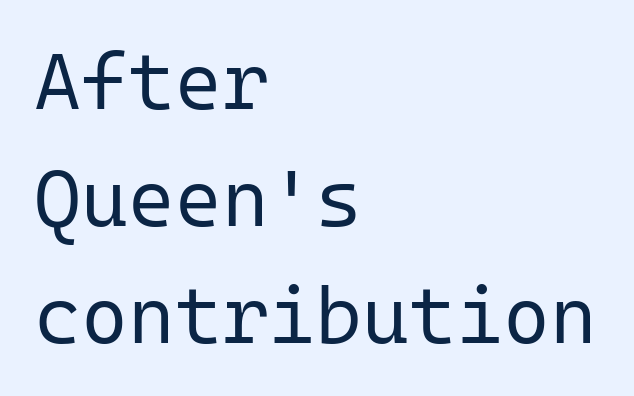
{"serif": "no", "italic": "no", "bold": "no", "weight": "regular", "width": "normal", "stroke_contrast": "low", "x_height": "medium", "monospaced": "yes", "underline": "no", "align": "left", "line_spacing": "normal", "line_spacing_ratio": 1.46, "letter_spacing": "normal", "letter_spacing_em": 0.0, "glyph_px": 80}
